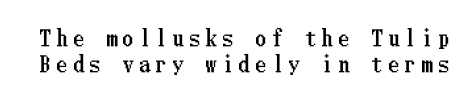
{"italic": "no", "underline": "no", "line_spacing": "normal", "line_spacing_ratio": 1.25, "letter_spacing": "wide", "letter_spacing_em": 0.29, "glyph_px": 21}
